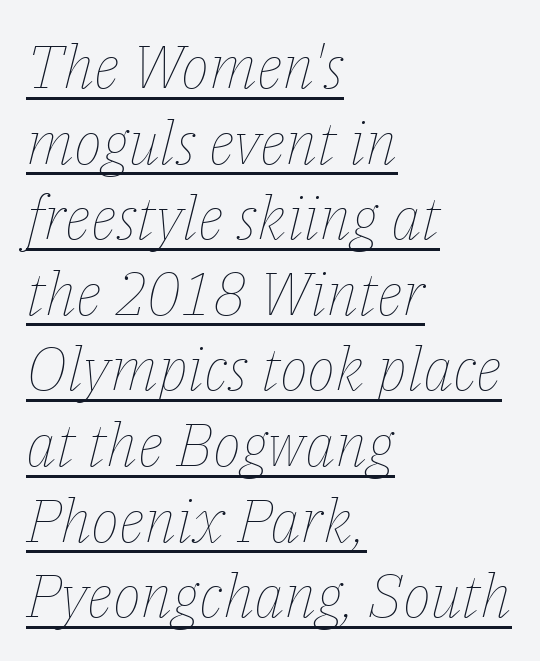
Q: Is the text bold? A: No.
Q: Is the text italic (slanted)? A: Yes, it leans right by about 14 degrees.
Q: Is the text underlined? A: Yes.
Q: How is the paragraph aligned? A: Left-aligned.
Q: Is the spacing between letters normal or unusually wide? A: Normal.
Q: Is the spacing between lines tight, normal or loose? A: Normal.
Q: Width (condensed, normal, or wide)? A: Normal.
Q: Stroke contrast? A: Low.
Q: x-height? A: Medium.
Q: Monospaced? A: No.
